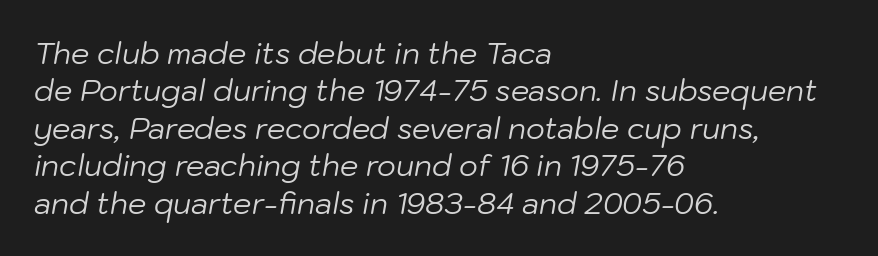
The strokes are not fattened; the text isn't bold. Looks like regular typesetting: each glyph gets only the width it needs. The block of text has a typical density, with ordinary space between rows. The passage is arranged the way most books set body copy — flush left.
